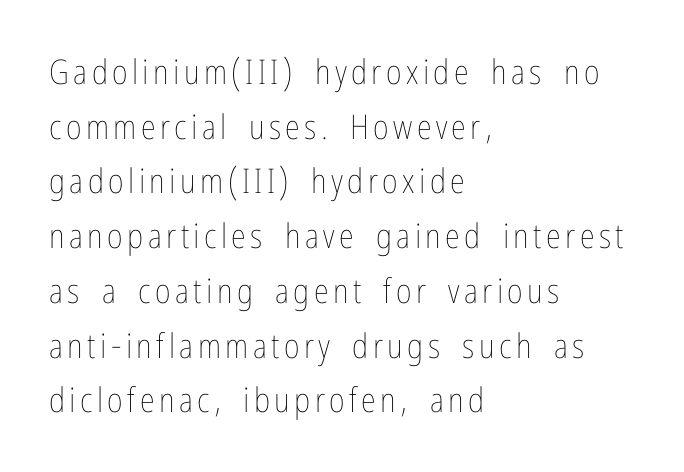
The image shows 34 px thin, condensed type, upright; set left-aligned, normal line spacing (1.61x), not underlined; low stroke contrast and a medium x-height.
